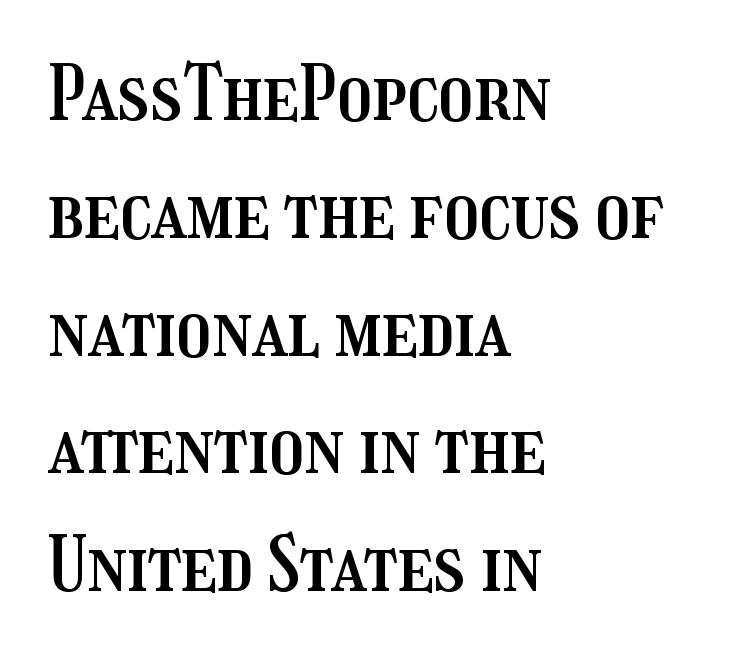
Which margin do the lines hug? The left one — the right edge is uneven. The font's upright variant was chosen for this text. The letters advance in unequal steps, a hallmark of proportional type. Default kerning and tracking; the words read as compact shapes.
